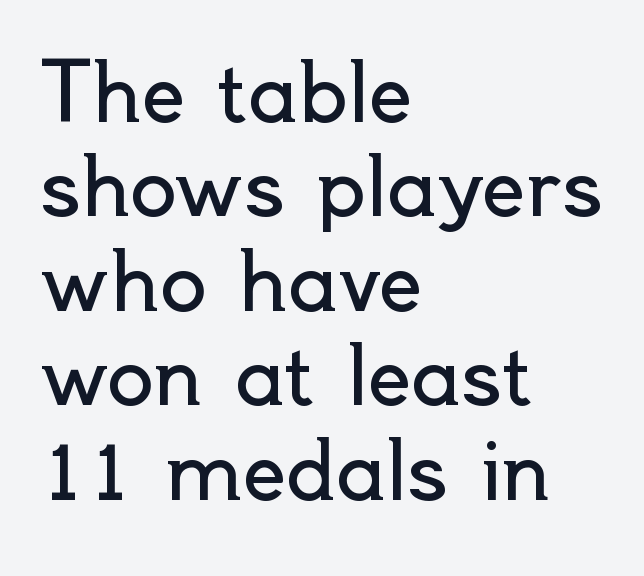
{"serif": "no", "italic": "no", "bold": "no", "weight": "regular", "width": "normal", "x_height": "small", "monospaced": "no", "underline": "no", "align": "left", "line_spacing_ratio": 1.21, "letter_spacing": "normal", "letter_spacing_em": 0.0, "glyph_px": 78}
